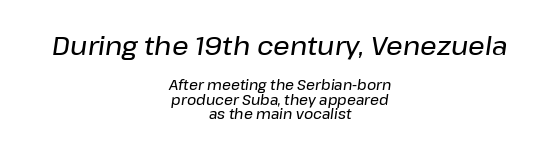
{"italic": "yes", "lean": "right", "slant_degrees": 8, "underline": "no", "align": "center", "line_spacing": "tight", "line_spacing_ratio": 1.05, "letter_spacing": "normal", "letter_spacing_em": 0.0, "larger_block": "first", "size_ratio": 1.86, "glyph_px": 26}
